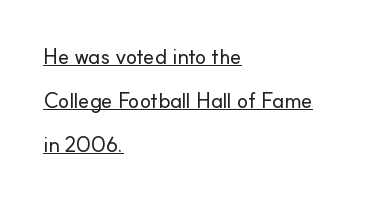
Look at the tracking — it's just the regular setting, nothing added. Rendered with straight, roman letterforms. You can see a thin bar hugging the bottom of the glyphs. This block would shrink considerably if given ordinary leading; it's expanded now. Horizontal alignment here is leftward, the default for most running prose.
